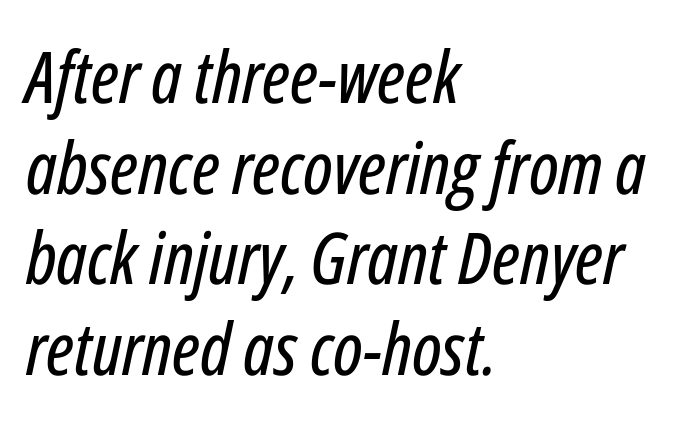
{"italic": "yes", "lean": "right", "slant_degrees": 12, "width": "condensed", "stroke_contrast": "low", "x_height": "medium", "monospaced": "no", "underline": "no", "align": "left", "line_spacing": "normal", "line_spacing_ratio": 1.26, "letter_spacing": "normal", "letter_spacing_em": 0.0, "glyph_px": 72}
